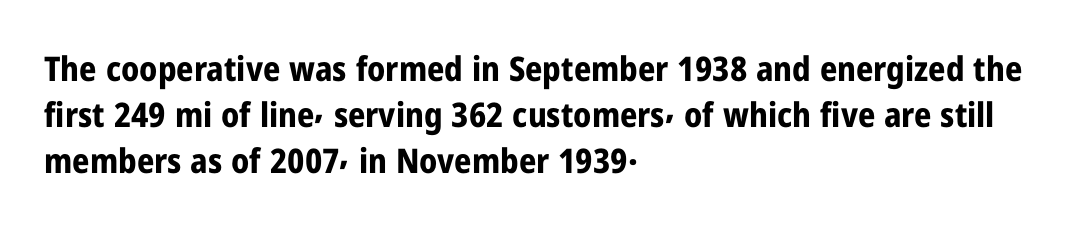
Q: Is the text bold? A: Yes.
Q: Is the text italic (slanted)? A: No, it is upright.
Q: Is the typeface a serif or a sans-serif typeface? A: Sans-serif.
Q: Is the text underlined? A: No.
Q: How is the paragraph aligned? A: Left-aligned.
Q: Is the spacing between letters normal or unusually wide? A: Normal.
Q: Is the spacing between lines tight, normal or loose? A: Normal.
Q: Width (condensed, normal, or wide)? A: Condensed.
Q: Stroke contrast? A: Low.
Q: x-height? A: Medium.
Q: Monospaced? A: No.
